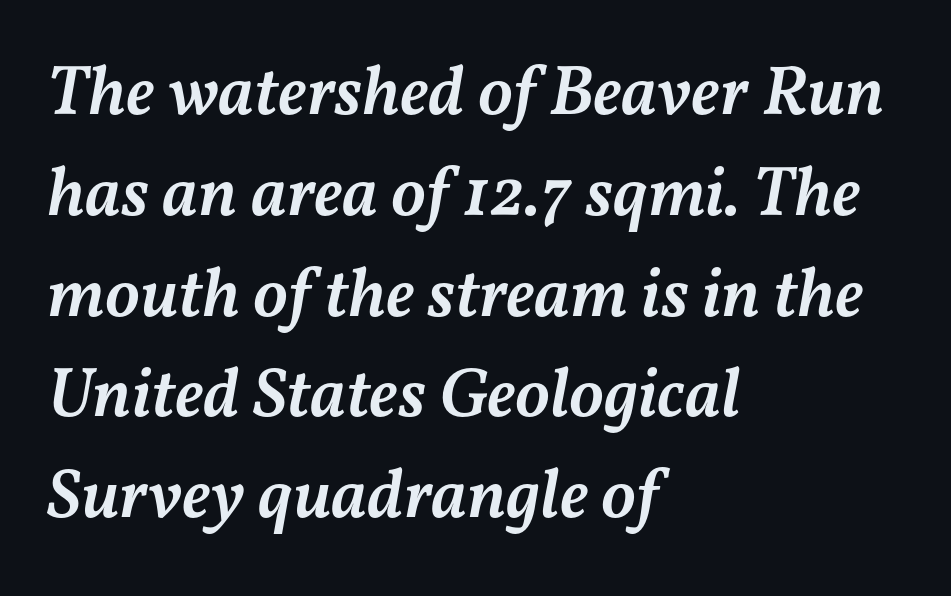
{"italic": "yes", "lean": "right", "slant_degrees": 11, "bold": "semi", "weight": "semibold", "width": "normal", "stroke_contrast": "medium", "x_height": "medium", "monospaced": "no", "underline": "no", "align": "left", "line_spacing": "normal", "line_spacing_ratio": 1.44, "letter_spacing": "normal", "letter_spacing_em": 0.0, "glyph_px": 70}
